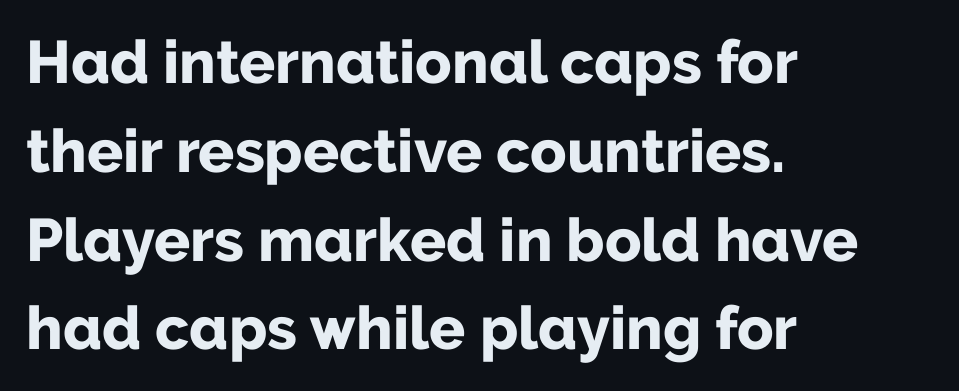
The image shows 60 px bold sans-serif type, upright; set left-aligned, normal line spacing (1.48x), normal letter spacing, not underlined; low stroke contrast and a medium x-height.
